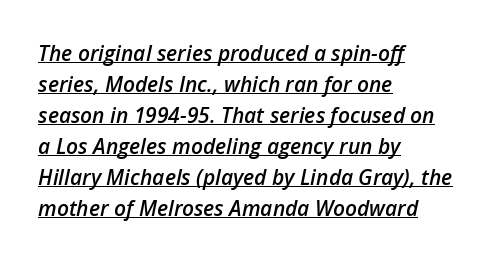
{"italic": "yes", "lean": "right", "slant_degrees": 12, "bold": "semi", "underline": "yes", "align": "left", "line_spacing": "normal", "line_spacing_ratio": 1.48, "letter_spacing": "normal", "letter_spacing_em": 0.0, "glyph_px": 21}
